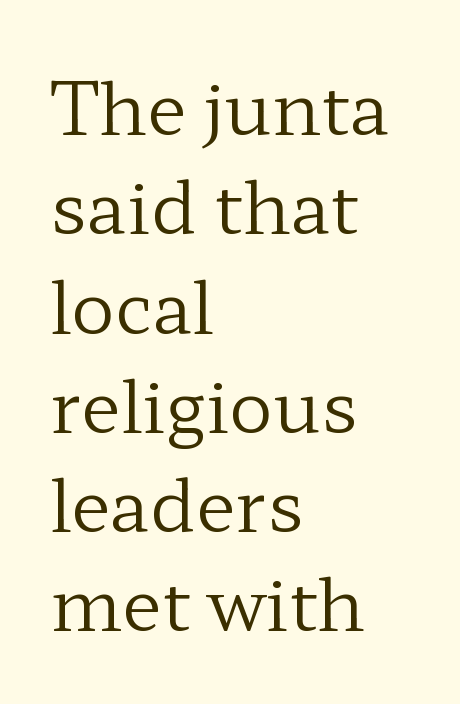
{"serif": "yes", "italic": "no", "bold": "no", "weight": "regular", "width": "wide", "stroke_contrast": "low", "x_height": "medium", "monospaced": "no", "underline": "no", "align": "left", "line_spacing": "normal", "line_spacing_ratio": 1.36, "letter_spacing": "normal", "letter_spacing_em": 0.0, "glyph_px": 73}
